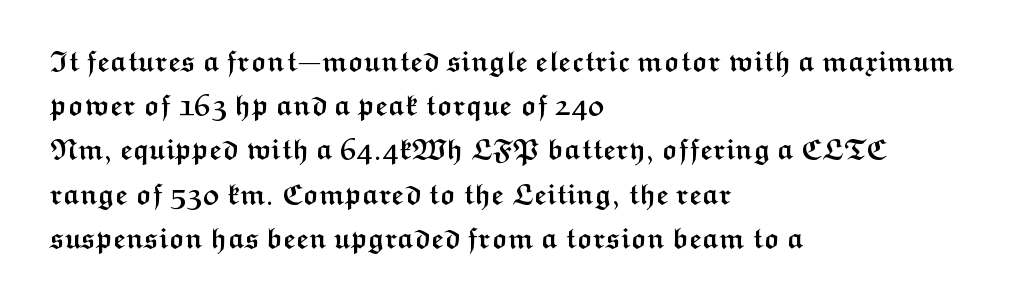
These lines are set flush left with a ragged right edge. Observe the absence of serifs on each vertical stroke in this sample. Each letter keeps its own natural width here, so spacing adapts to shape. This rendering features lettering with no underline. Set as a true bold cut, around the 700 mark. Does extra space separate the letters? No, they use regular spacing.
